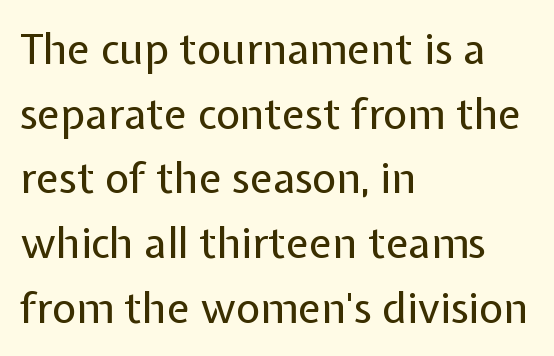
{"serif": "no", "italic": "no", "bold": "no", "weight": "regular", "width": "normal", "stroke_contrast": "low", "x_height": "medium", "monospaced": "no", "underline": "no", "align": "left", "line_spacing": "normal", "line_spacing_ratio": 1.54, "letter_spacing": "normal", "letter_spacing_em": 0.0, "glyph_px": 42}
